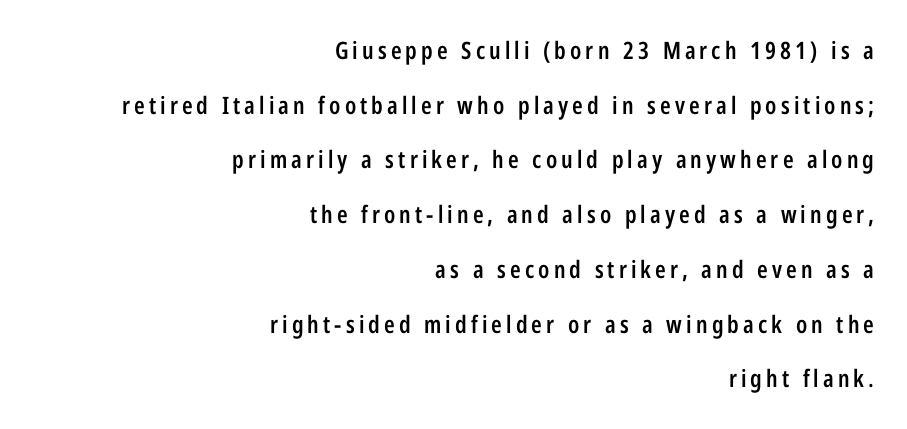
The paragraph shown leans on its right margin. This block would shrink considerably if given ordinary leading; it's expanded now. The glyphs are unaccompanied by any horizontal stroke below them. What weight is shown? A semibold, between regular and bold. When letters stand straight like this, we call the style roman or upright.
